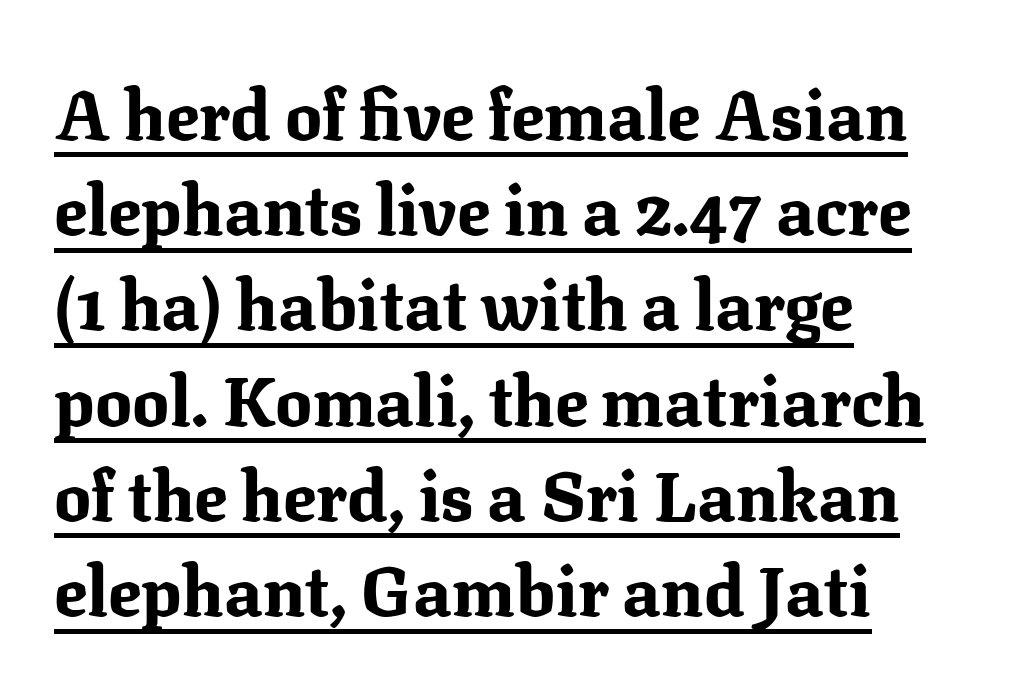
The image shows 69 px bold serif type, upright; set left-aligned, normal line spacing (1.38x), normal letter spacing, underlined; medium stroke contrast and a medium x-height.
